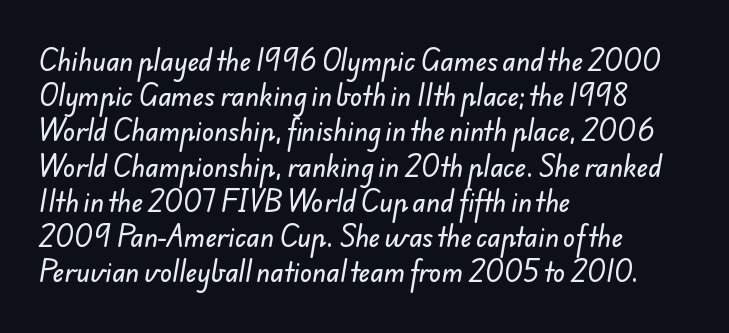
The image shows 25 px text type; set left-aligned, normal line spacing (1.41x), normal letter spacing, not underlined.
